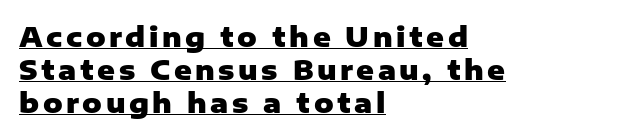
Q: Is the text bold? A: Yes.
Q: Is the text italic (slanted)? A: No, it is upright.
Q: Is the text underlined? A: Yes.
Q: How is the paragraph aligned? A: Left-aligned.
